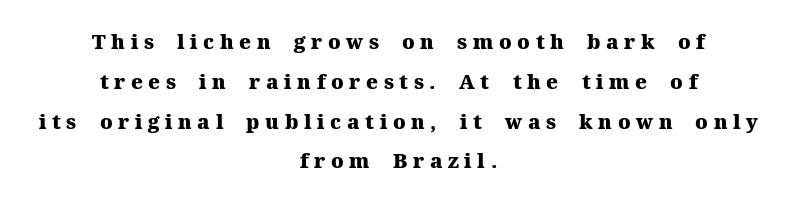
{"italic": "no", "bold": "yes", "underline": "no", "align": "center", "line_spacing": "loose", "line_spacing_ratio": 1.99, "letter_spacing": "wide", "letter_spacing_em": 0.28, "glyph_px": 20}
